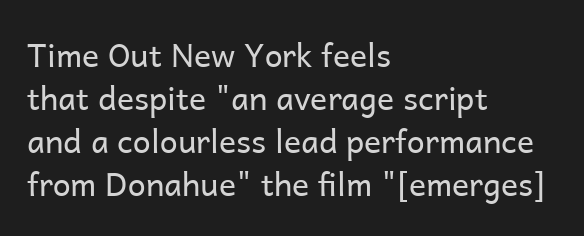
Are there feet on the stems? There aren't — it's a sans. How would I describe the line gaps? Plain and ordinary. This sample uses an upright cut, with every glyph sitting square on the baseline. Does extra space separate the letters? No, they use regular spacing. This sample has the flowing, uneven cadence of proportional lettering.
